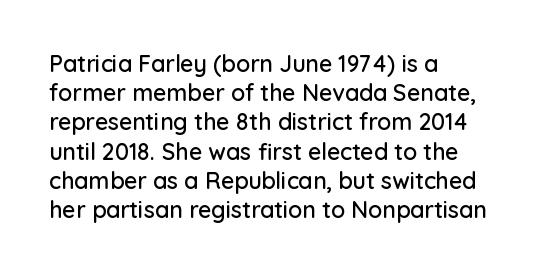
Q: Is the text italic (slanted)? A: No, it is upright.
Q: Is the text underlined? A: No.
Q: How is the paragraph aligned? A: Left-aligned.
Q: Is the spacing between letters normal or unusually wide? A: Normal.
Q: Is the spacing between lines tight, normal or loose? A: Normal.
